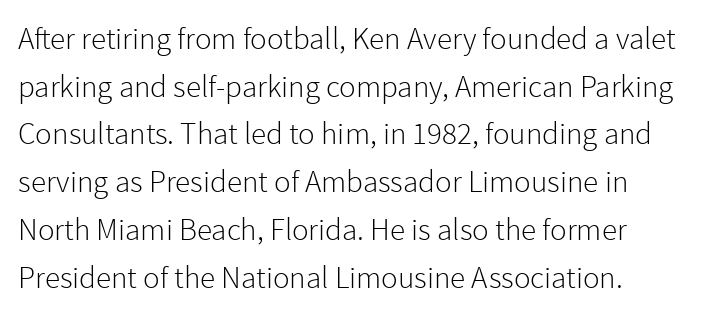
Rendered with straight, roman letterforms. A typesetter would call this proportional, since set widths differ per character. These lines are set flush left with a ragged right edge. The typeface has the unassuming heft of standard copy or less. The leading is moderate, giving the passage an even texture. The passage shown has conventional tracking throughout.
